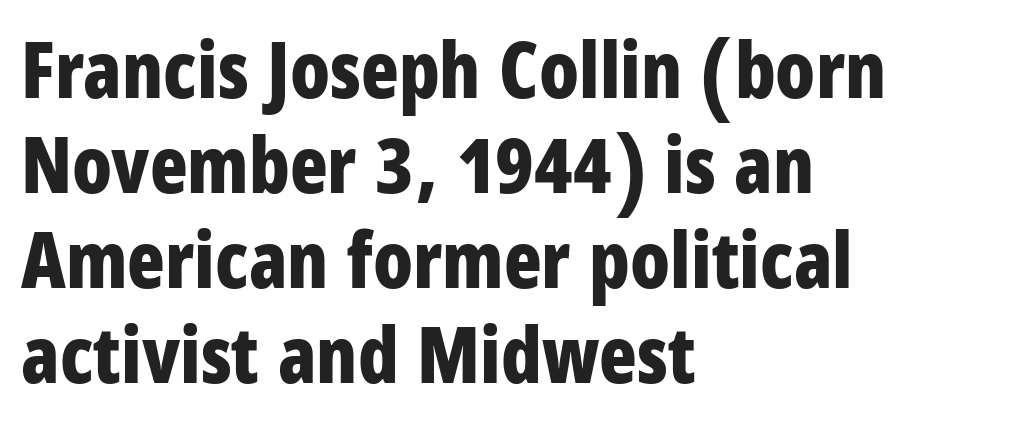
The image shows 78 px bold, condensed sans-serif type, upright; set left-aligned, line spacing 1.22x, normal letter spacing, not underlined; low stroke contrast and a large x-height.
